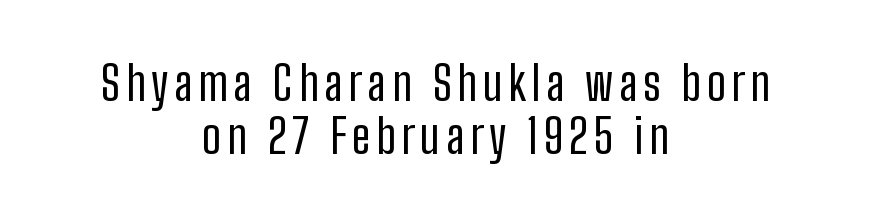
{"serif": "no", "italic": "no", "bold": "no", "weight": "regular", "width": "condensed", "stroke_contrast": "low", "x_height": "medium", "monospaced": "no", "underline": "no", "align": "center", "line_spacing": "tight", "line_spacing_ratio": 1.12, "glyph_px": 47}
